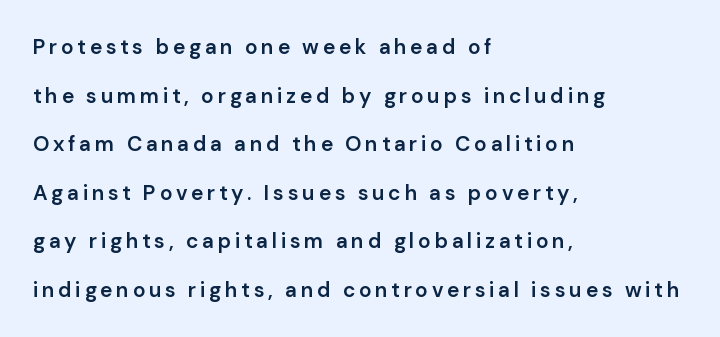
The image shows 21 px text type, upright; set left-aligned, loose line spacing (2.31x), not underlined.
